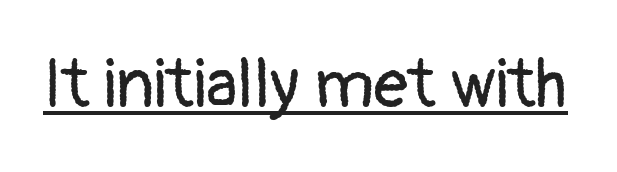
Q: Is the text bold? A: No.
Q: Is the text italic (slanted)? A: No, it is upright.
Q: Is the typeface a serif or a sans-serif typeface? A: Sans-serif.
Q: Is the text underlined? A: Yes.
Q: Is the spacing between letters normal or unusually wide? A: Normal.
Q: Width (condensed, normal, or wide)? A: Normal.
Q: Stroke contrast? A: Low.
Q: x-height? A: Medium.
Q: Monospaced? A: No.
